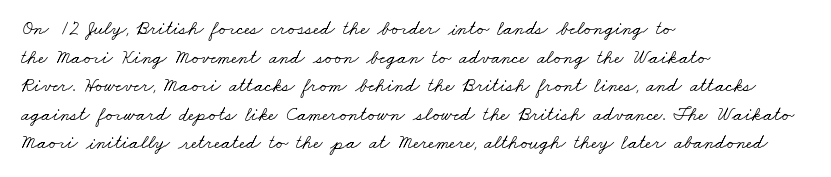
Q: Is the text bold? A: No.
Q: Is the text underlined? A: No.
Q: How is the paragraph aligned? A: Left-aligned.
Q: Is the spacing between letters normal or unusually wide? A: Normal.
Q: Is the spacing between lines tight, normal or loose? A: Normal.
